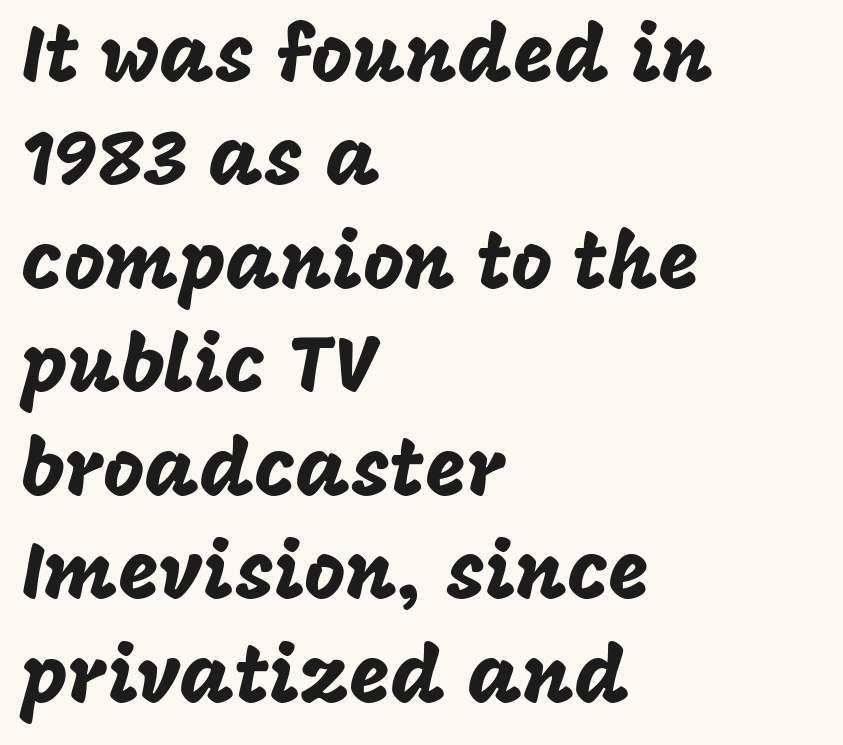
The string is rendered with underlining switched off. Layout note: lines flush left. The rendering uses natural spacing where letterforms have individual widths.
